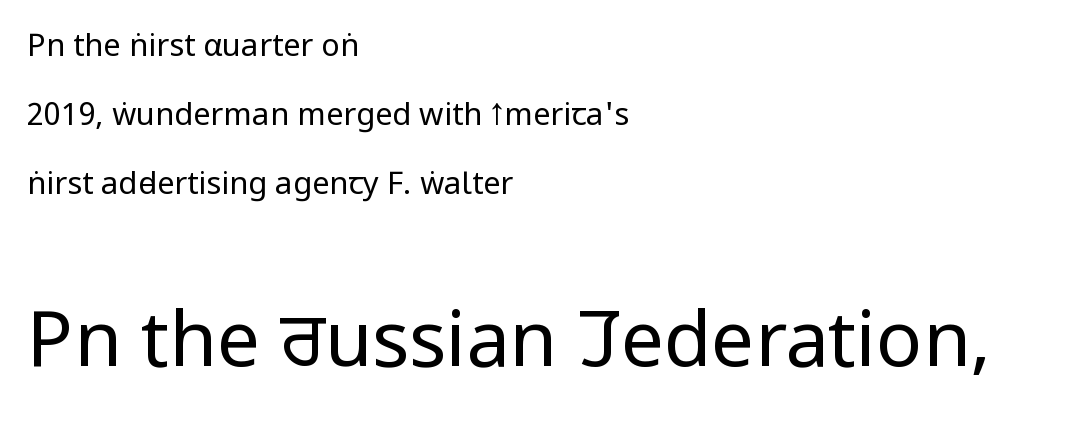
The lettering stays uniformly vertical, giving the passage a roman look. Decoration check: the copy has no underline. Does the bottom block carry the larger type? Yes, it does. Reading down the column, the eye jumps a long way to each next line.
